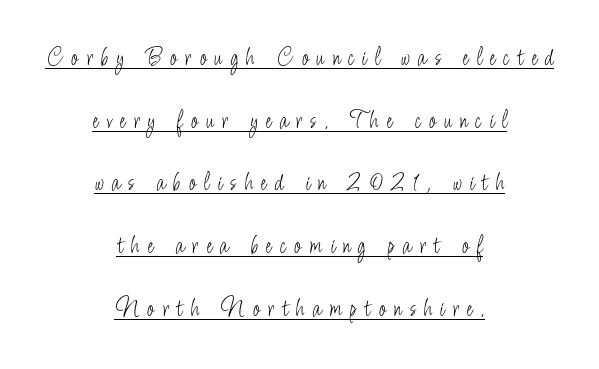
The image shows 26 px text type; set centered, loose line spacing (2.41x), unusually wide letter spacing (+0.3 em), underlined.
